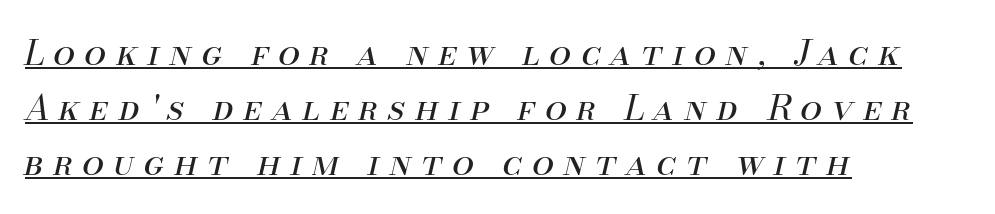
{"italic": "yes", "lean": "right", "slant_degrees": 13, "bold": "no", "weight": "regular", "width": "normal", "stroke_contrast": "medium", "x_height": "small", "monospaced": "no", "underline": "yes", "align": "left", "line_spacing": "normal", "line_spacing_ratio": 1.57, "letter_spacing": "wide", "letter_spacing_em": 0.28, "glyph_px": 35}
